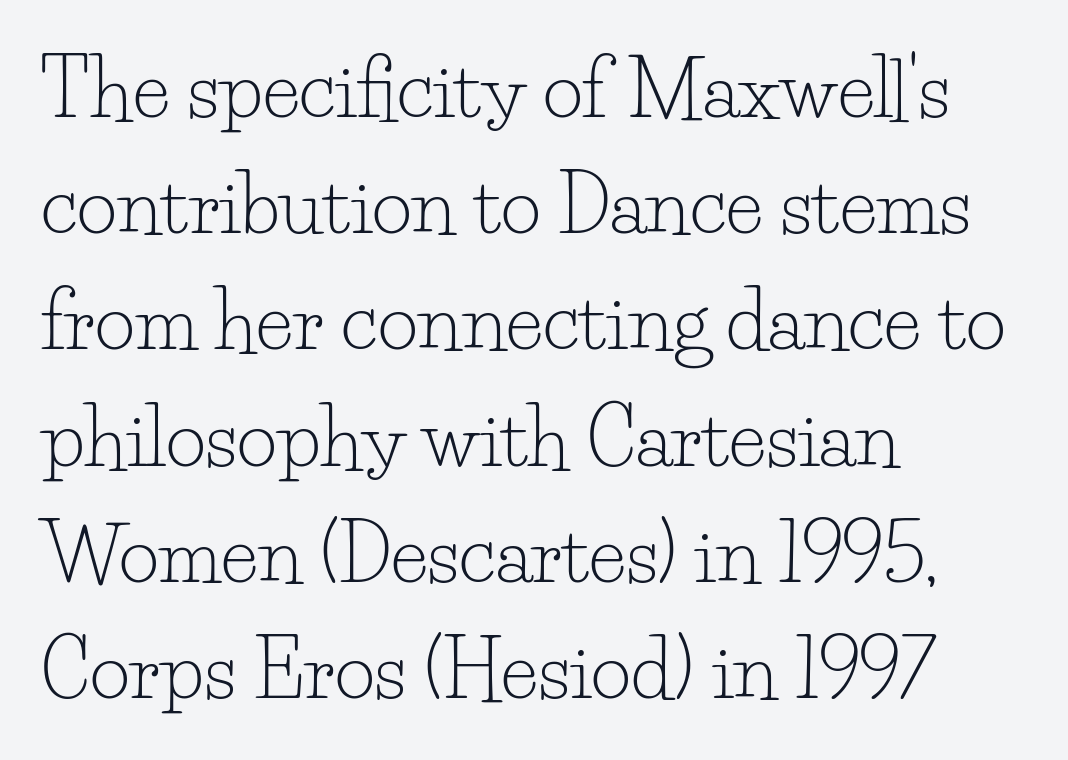
{"serif": "yes", "italic": "no", "bold": "no", "weight": "light", "width": "normal", "stroke_contrast": "low", "x_height": "small", "monospaced": "no", "underline": "no", "align": "left", "line_spacing": "normal", "line_spacing_ratio": 1.49, "letter_spacing": "normal", "letter_spacing_em": 0.0, "glyph_px": 78}
